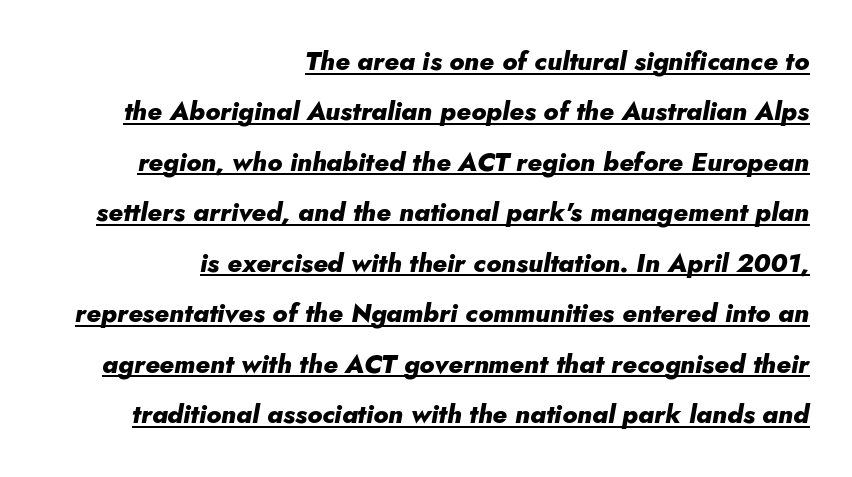
Quick note: interline space is abundant. The letters are bold, with thick, heavy strokes. It's the slanting kind of type. What decoration does the sample have? An underline. If you drew a ruler down the right edge, every line would touch it.
